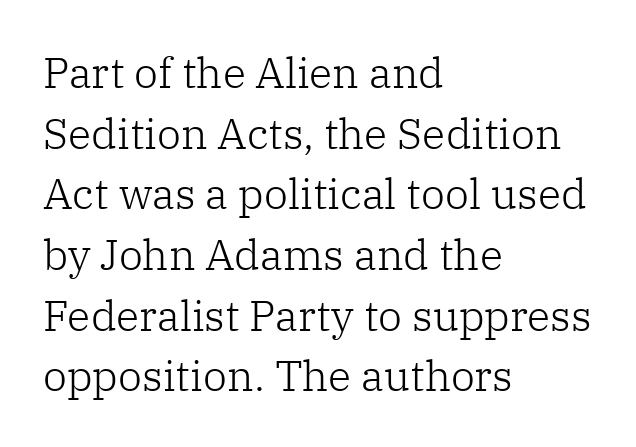
The image shows 43 px light serif type, upright; set left-aligned, normal line spacing (1.41x), normal letter spacing, not underlined; low stroke contrast and a medium x-height.
